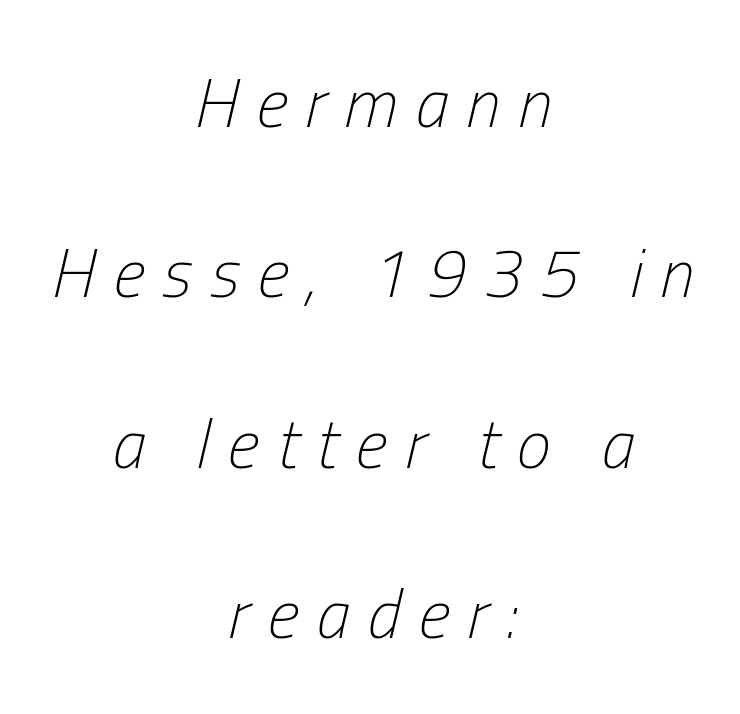
Q: Is the text bold? A: No.
Q: Is the text italic (slanted)? A: Yes, it leans right by about 13 degrees.
Q: Is the text underlined? A: No.
Q: How is the paragraph aligned? A: Centered.
Q: Is the spacing between letters normal or unusually wide? A: Unusually wide.
Q: Is the spacing between lines tight, normal or loose? A: Loose.
Q: Width (condensed, normal, or wide)? A: Condensed.
Q: Stroke contrast? A: Low.
Q: x-height? A: Medium.
Q: Monospaced? A: No.
